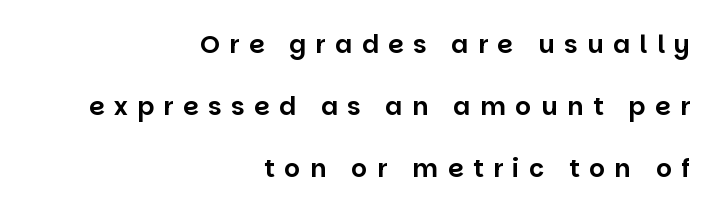
Style check: upright. Inter-character spacing is expanded well beyond the font's built-in metrics. Notice how the passage keeps a crisp vertical edge on the right only. Anything drawn beneath the words? Only blank space.
